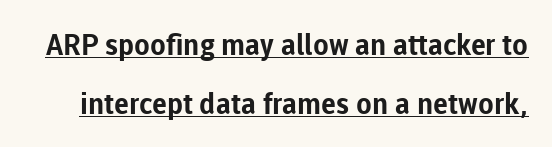
Q: Is the text bold? A: Yes.
Q: Is the text italic (slanted)? A: No, it is upright.
Q: Is the typeface a serif or a sans-serif typeface? A: Sans-serif.
Q: Is the text underlined? A: Yes.
Q: Is the spacing between letters normal or unusually wide? A: Normal.
Q: Is the spacing between lines tight, normal or loose? A: Loose.
Q: Width (condensed, normal, or wide)? A: Normal.
Q: Stroke contrast? A: Low.
Q: x-height? A: Medium.
Q: Monospaced? A: No.
